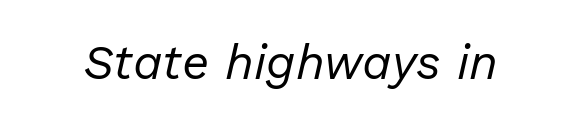
The image shows 48 px regular-weight type, italic (leaning right); set normal letter spacing, not underlined; low stroke contrast and a medium x-height.
